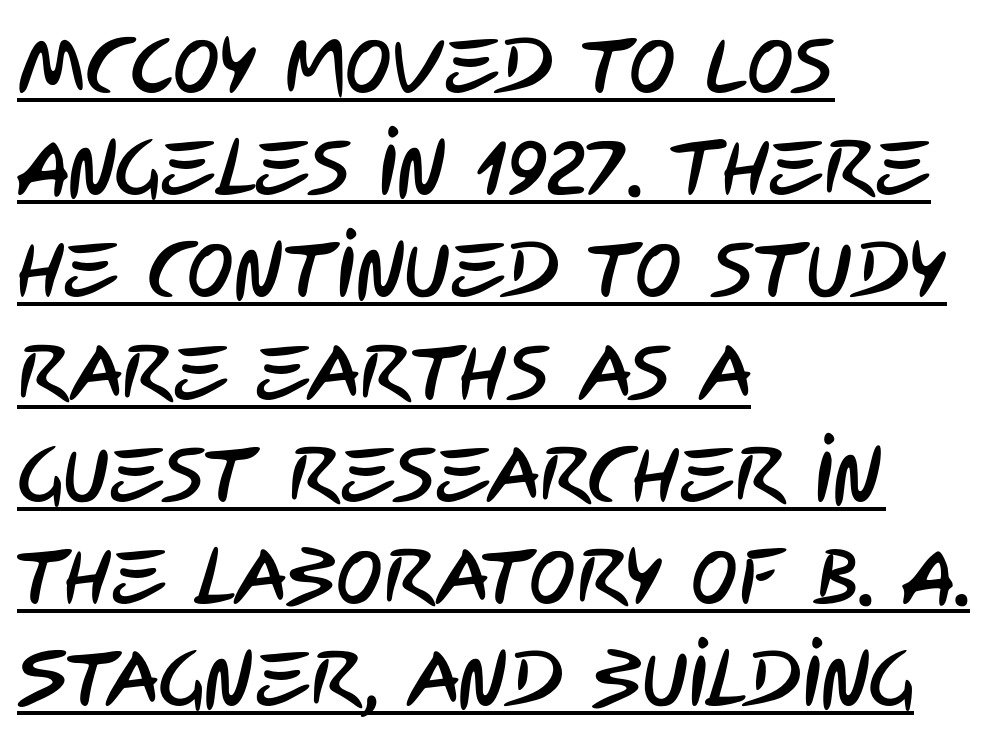
Q: Is the typeface a serif or a sans-serif typeface? A: Sans-serif.
Q: Is the text underlined? A: Yes.
Q: How is the paragraph aligned? A: Left-aligned.
Q: Is the spacing between letters normal or unusually wide? A: Normal.
Q: Is the spacing between lines tight, normal or loose? A: Normal.
Q: Width (condensed, normal, or wide)? A: Condensed.
Q: Stroke contrast? A: Low.
Q: x-height? A: Large.
Q: Monospaced? A: No.
